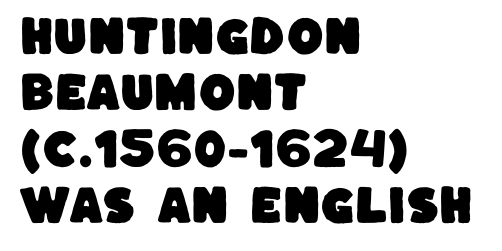
Nobody drew a line under any word here. This sample uses plain, unmodified letter spacing. The glyphs in this specimen are sans serif. One-word summary of the alignment: left. The face used here is proportionally spaced, like ordinary book or web type. One glance says typical: line gaps are just what's usual.
